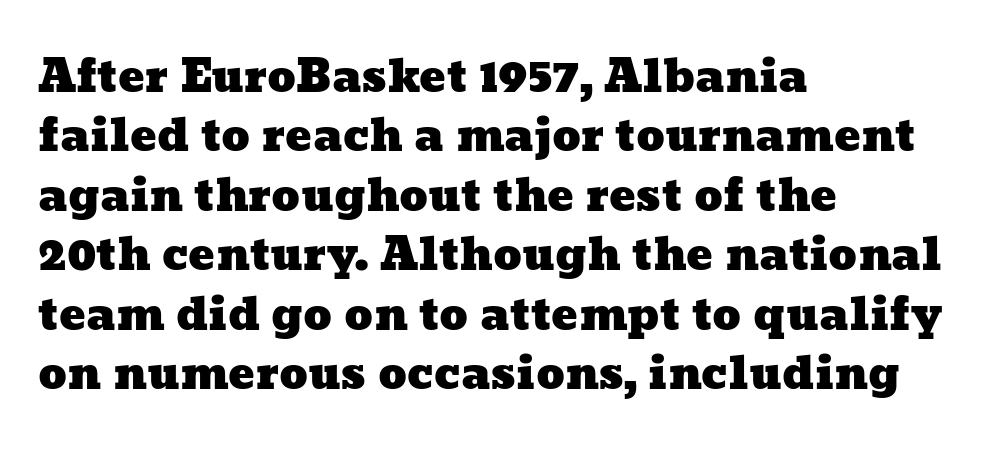
{"width": "wide", "stroke_contrast": "low", "x_height": "medium", "monospaced": "no", "underline": "no", "align": "left", "line_spacing": "normal", "line_spacing_ratio": 1.35, "letter_spacing": "normal", "letter_spacing_em": 0.0, "glyph_px": 44}
